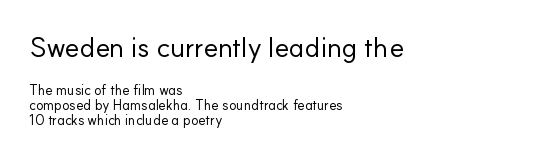
Caption: face not bold, strokes unweighted. A student would notice the top passage is typeset larger than what follows. Honestly, the letter spacing is just normal — you wouldn't notice it. Left-aligned paragraph, ragged on the right. Whoever set this chose condensed vertical rhythm over breathing room.
